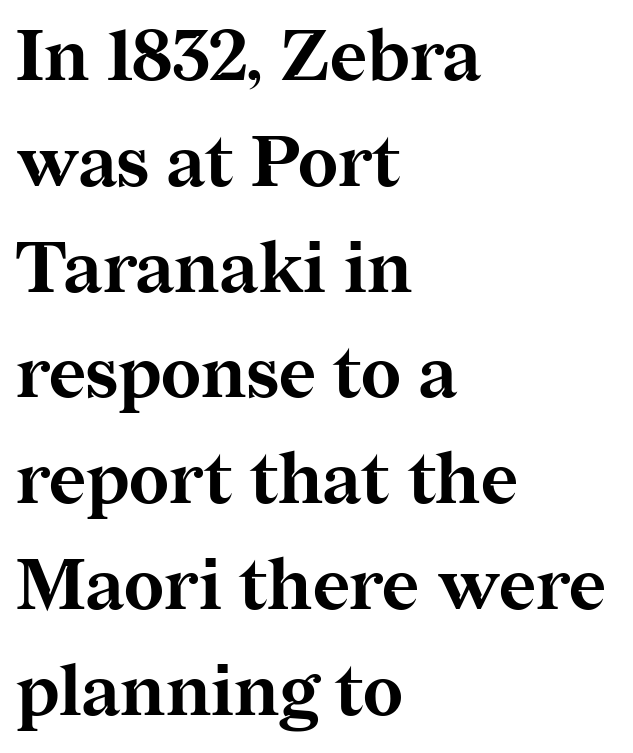
Q: Is the text bold? A: Yes.
Q: Is the text italic (slanted)? A: No, it is upright.
Q: Is the typeface a serif or a sans-serif typeface? A: Serif.
Q: Is the text underlined? A: No.
Q: How is the paragraph aligned? A: Left-aligned.
Q: Is the spacing between letters normal or unusually wide? A: Normal.
Q: Is the spacing between lines tight, normal or loose? A: Normal.
Q: Width (condensed, normal, or wide)? A: Normal.
Q: Stroke contrast? A: Medium.
Q: x-height? A: Medium.
Q: Monospaced? A: No.
